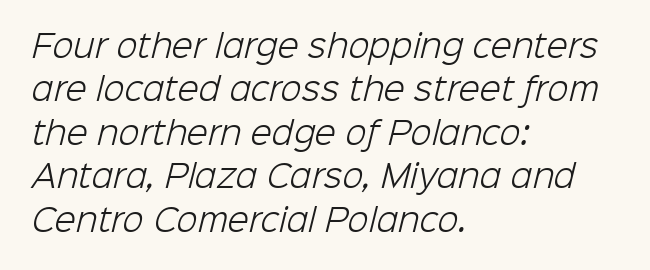
{"serif": "no", "bold": "no", "weight": "light", "width": "normal", "stroke_contrast": "low", "x_height": "medium", "monospaced": "no", "underline": "no", "align": "left", "line_spacing": "normal", "line_spacing_ratio": 1.4, "letter_spacing": "normal", "letter_spacing_em": 0.0, "glyph_px": 31}
